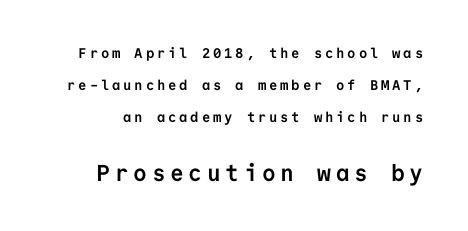
The image shows 23 px bold type, upright; set loose line spacing (2.29x), unusually wide letter spacing (+0.2 em), not underlined; the second (bottom) block is 1.64x larger.
